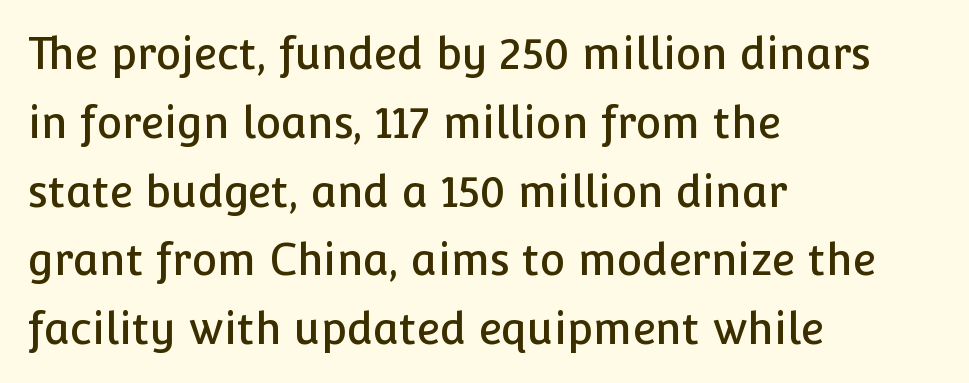
{"serif": "no", "italic": "no", "width": "normal", "stroke_contrast": "low", "x_height": "medium", "monospaced": "no", "underline": "no", "align": "left", "line_spacing": "normal", "line_spacing_ratio": 1.6, "letter_spacing": "normal", "letter_spacing_em": 0.0, "glyph_px": 43}
